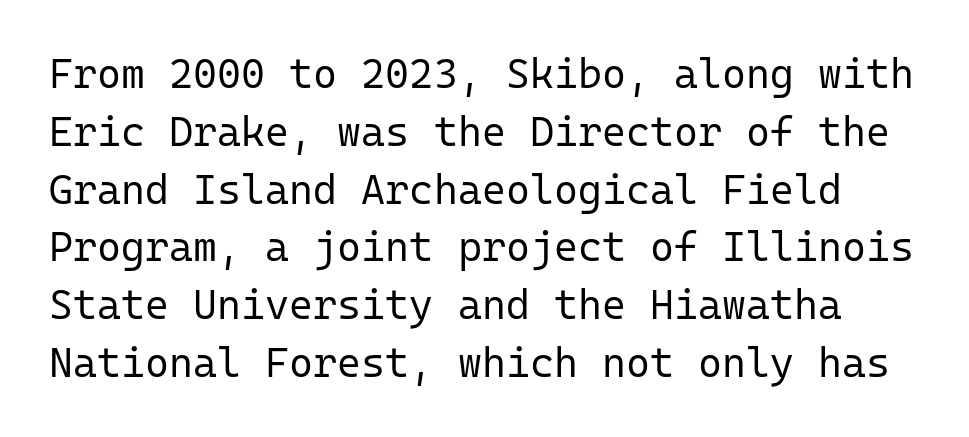
Q: Is the text bold? A: No.
Q: Is the text italic (slanted)? A: No, it is upright.
Q: Is the typeface a serif or a sans-serif typeface? A: Sans-serif.
Q: Is the text underlined? A: No.
Q: Is the spacing between letters normal or unusually wide? A: Normal.
Q: Is the spacing between lines tight, normal or loose? A: Normal.
Q: Width (condensed, normal, or wide)? A: Normal.
Q: Stroke contrast? A: Low.
Q: x-height? A: Medium.
Q: Monospaced? A: Yes.
